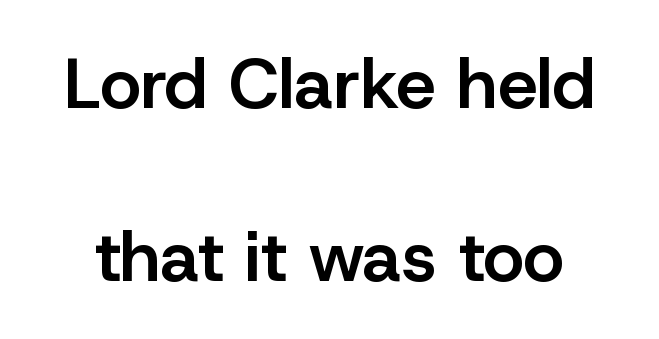
Q: Is the text bold? A: Semi-bold.
Q: Is the text italic (slanted)? A: No, it is upright.
Q: Is the typeface a serif or a sans-serif typeface? A: Sans-serif.
Q: Is the text underlined? A: No.
Q: Is the spacing between letters normal or unusually wide? A: Normal.
Q: Is the spacing between lines tight, normal or loose? A: Loose.
Q: Width (condensed, normal, or wide)? A: Normal.
Q: Stroke contrast? A: Low.
Q: x-height? A: Medium.
Q: Monospaced? A: No.
